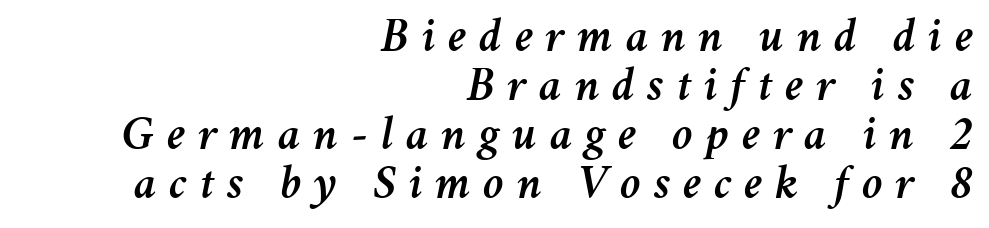
{"italic": "yes", "lean": "right", "slant_degrees": 11, "width": "normal", "stroke_contrast": "medium", "x_height": "medium", "monospaced": "no", "underline": "no", "align": "right", "line_spacing": "tight", "line_spacing_ratio": 1.02, "letter_spacing": "wide", "letter_spacing_em": 0.26, "glyph_px": 48}
